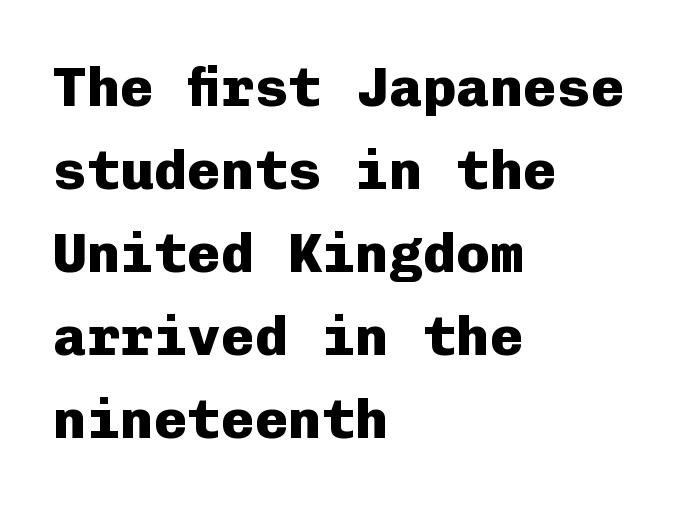
Note: no serifs on the glyphs. Leading: standard. Is the block centered? No — it sits flush against the left margin. You could count columns in this text — the font is strictly monospaced.
